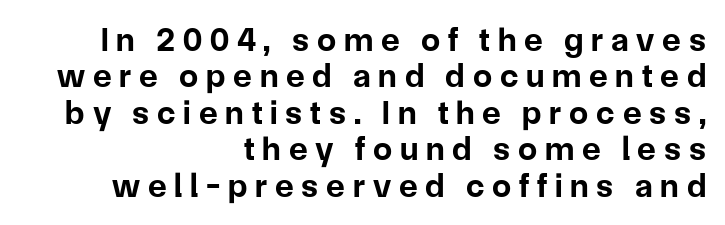
The passage is arranged like a letterhead date or caption credit — flush right. Baseline-to-baseline distance is barely more than the letter height. Emphasis by weight is at full strength: bold. The lettering stays uniformly vertical, giving the passage a roman look.
